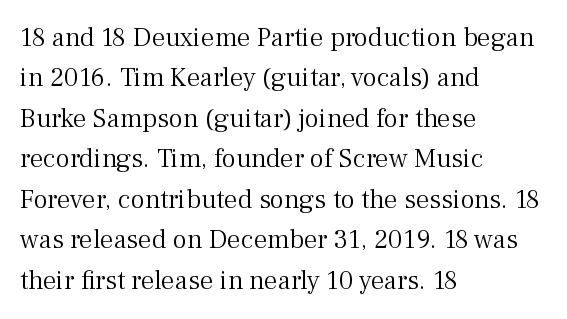
{"italic": "no", "bold": "no", "underline": "no", "align": "left", "line_spacing": "normal", "line_spacing_ratio": 1.5, "letter_spacing": "normal", "letter_spacing_em": 0.0, "glyph_px": 27}
